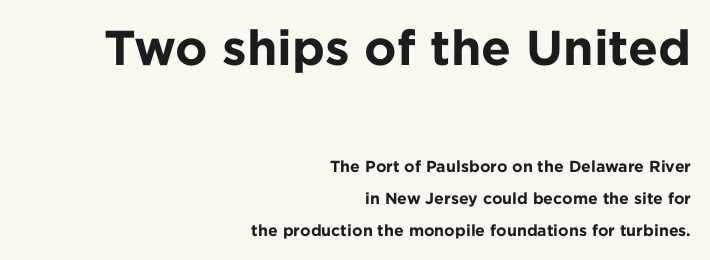
The image shows 49 px bold sans-serif type, upright; set right-aligned, loose line spacing (2.01x), normal letter spacing, not underlined; the first (top) block is 3.06x larger; low stroke contrast and a medium x-height.
